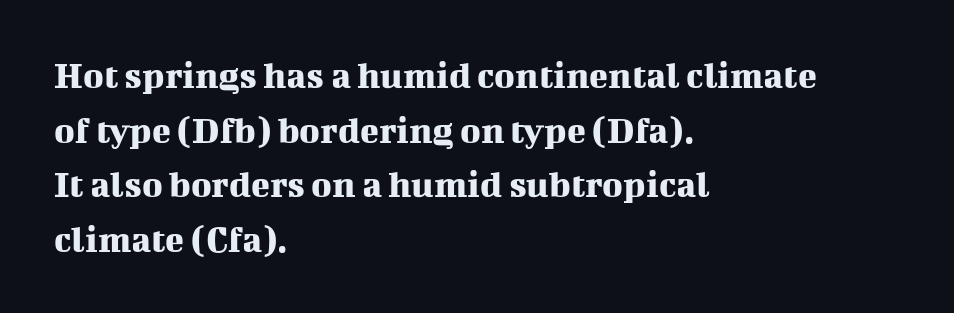
Q: Is the text italic (slanted)? A: No, it is upright.
Q: Is the typeface a serif or a sans-serif typeface? A: Serif.
Q: Is the text underlined? A: No.
Q: How is the paragraph aligned? A: Left-aligned.
Q: Is the spacing between letters normal or unusually wide? A: Normal.
Q: Is the spacing between lines tight, normal or loose? A: Normal.
Q: Width (condensed, normal, or wide)? A: Normal.
Q: Stroke contrast? A: Medium.
Q: x-height? A: Medium.
Q: Monospaced? A: No.
